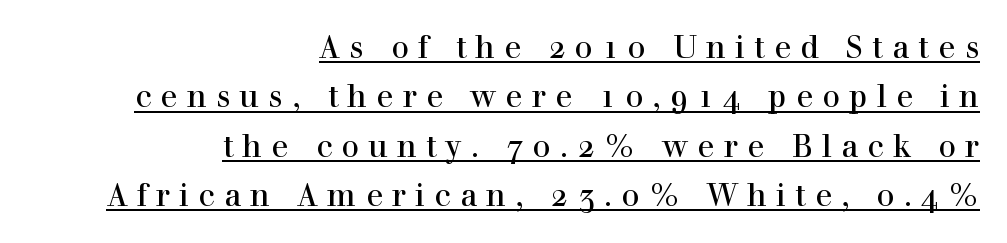
Q: Is the text italic (slanted)? A: No, it is upright.
Q: Is the typeface a serif or a sans-serif typeface? A: Serif.
Q: Is the text underlined? A: Yes.
Q: How is the paragraph aligned? A: Right-aligned.
Q: Is the spacing between letters normal or unusually wide? A: Unusually wide.
Q: Is the spacing between lines tight, normal or loose? A: Normal.
Q: Width (condensed, normal, or wide)? A: Normal.
Q: x-height? A: Medium.
Q: Monospaced? A: No.
